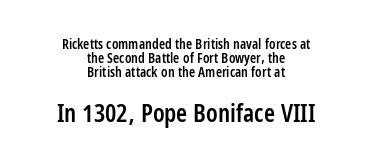
The image shows 25 px text type, upright; set centered, tight line spacing (1.0x), normal letter spacing, not underlined; the second (bottom) block is 1.79x larger.
